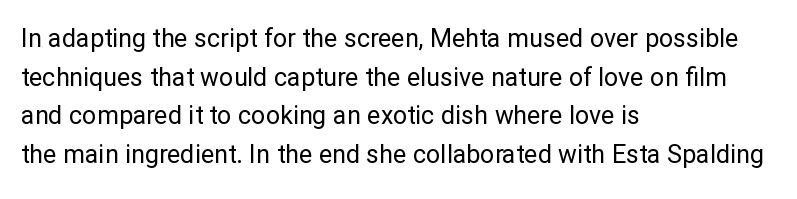
Q: Is the text bold? A: No.
Q: Is the text italic (slanted)? A: No, it is upright.
Q: Is the text underlined? A: No.
Q: How is the paragraph aligned? A: Left-aligned.
Q: Is the spacing between letters normal or unusually wide? A: Normal.
Q: Is the spacing between lines tight, normal or loose? A: Normal.
